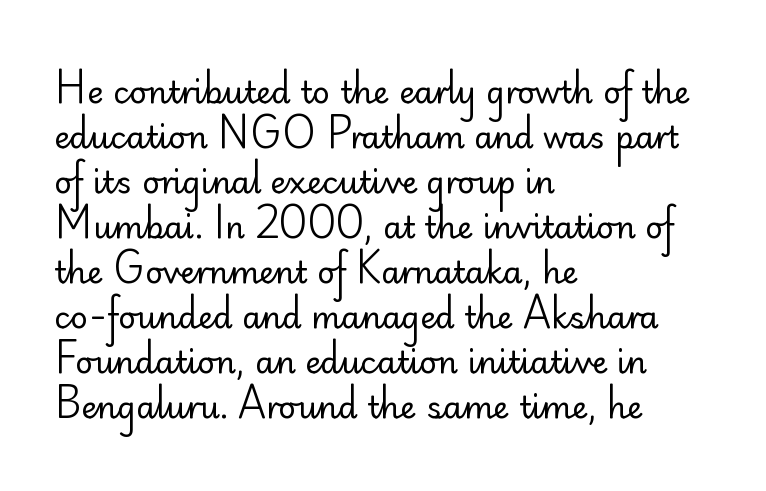
{"serif": "no", "italic": "no", "bold": "no", "weight": "regular", "width": "normal", "stroke_contrast": "low", "x_height": "small", "monospaced": "no", "underline": "no", "align": "left", "line_spacing": "normal", "line_spacing_ratio": 1.45, "letter_spacing": "normal", "letter_spacing_em": 0.0, "glyph_px": 31}
